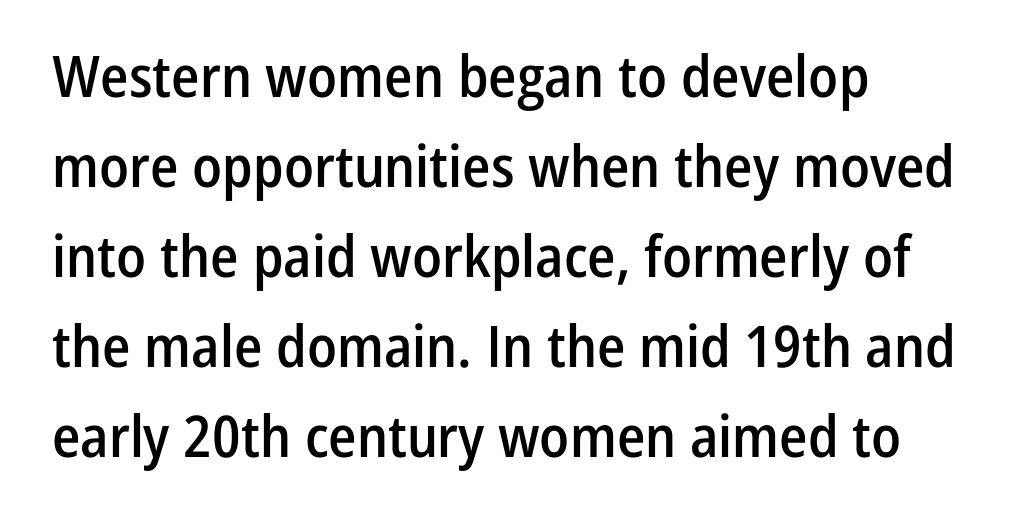
{"serif": "no", "italic": "no", "bold": "semi", "weight": "semibold", "width": "condensed", "stroke_contrast": "low", "x_height": "medium", "monospaced": "no", "underline": "no", "line_spacing": "normal", "line_spacing_ratio": 1.55, "letter_spacing": "normal", "letter_spacing_em": 0.0, "glyph_px": 58}
